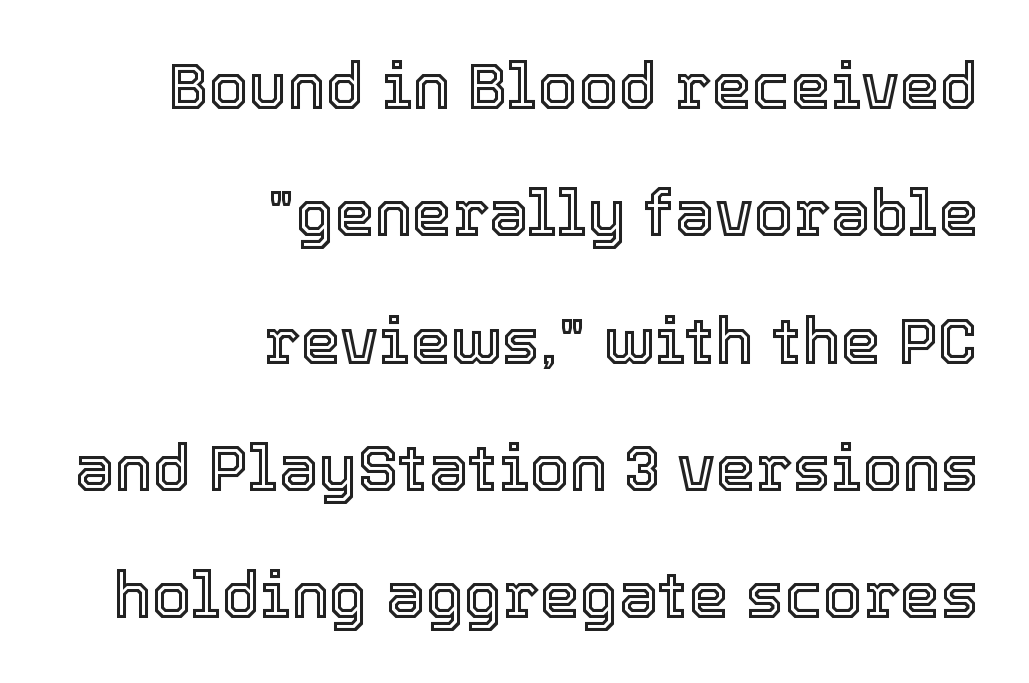
The image shows 64 px text type, upright; set right-aligned, loose line spacing (1.99x), normal letter spacing, not underlined; a medium x-height.
